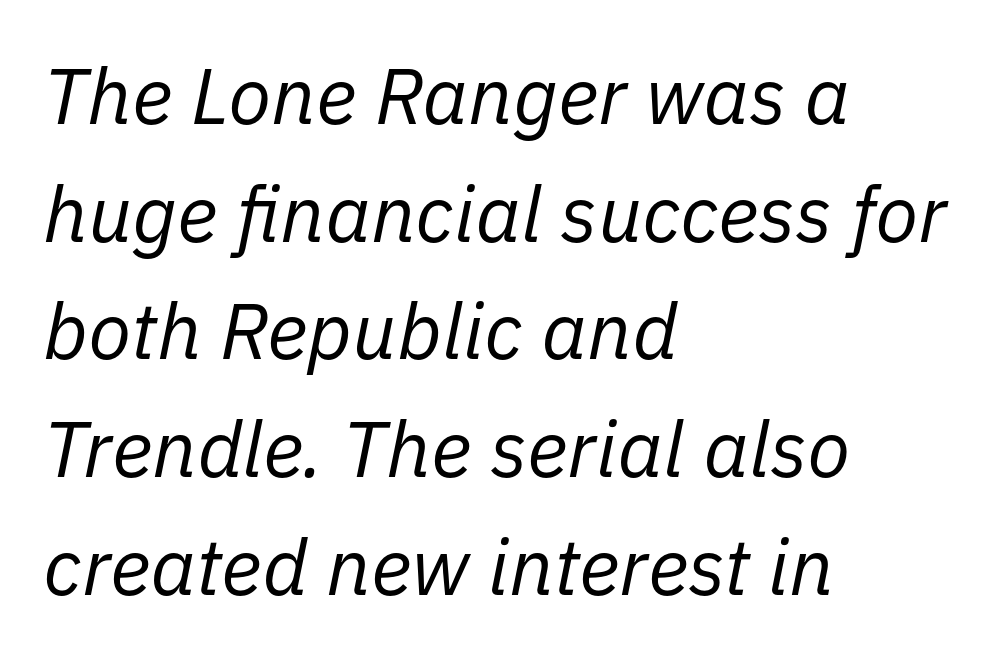
These lines are set flush left with a ragged right edge. The gap between lines stays unmarked. Posture: slanted. Ink coverage per letter is moderate at most. There is no visible air inserted between adjacent glyphs.
